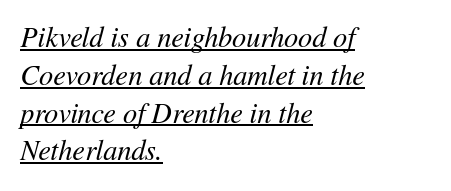
Q: Is the text bold? A: No.
Q: Is the text italic (slanted)? A: Yes, it leans right by about 11 degrees.
Q: Is the text underlined? A: Yes.
Q: How is the paragraph aligned? A: Left-aligned.
Q: Is the spacing between letters normal or unusually wide? A: Normal.
Q: Is the spacing between lines tight, normal or loose? A: Normal.
Q: Width (condensed, normal, or wide)? A: Normal.
Q: Stroke contrast? A: Medium.
Q: x-height? A: Medium.
Q: Monospaced? A: No.
